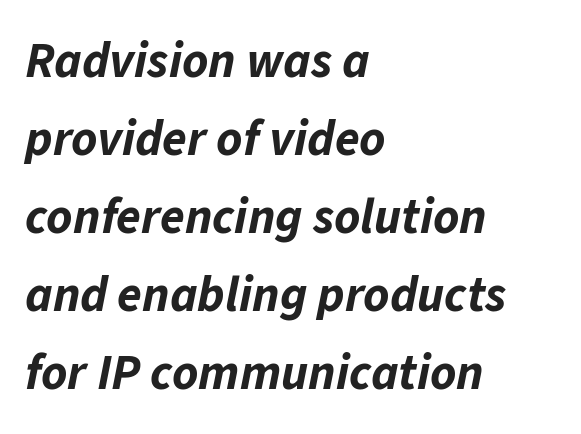
The image shows 50 px bold type, italic (leaning right); set left-aligned, normal line spacing (1.56x), normal letter spacing, not underlined; low stroke contrast and a medium x-height.
